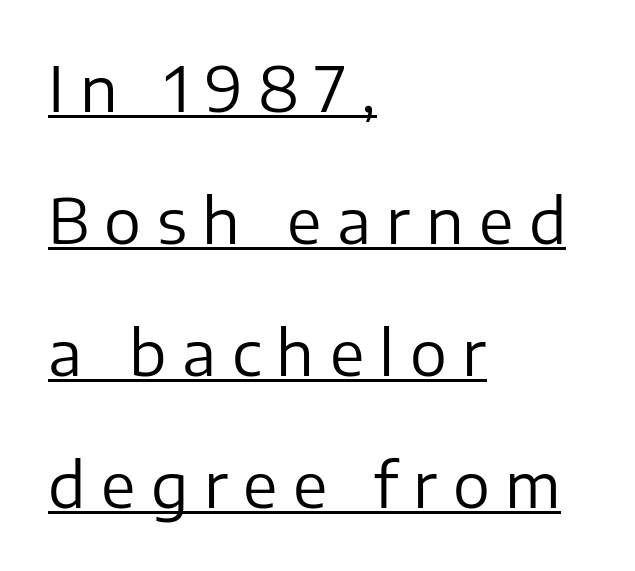
The face used here appears with an underline applied. This is the regular roman posture of the typeface. Summary of weight: not heavy and not bold. The compositor pushed each line to the left boundary. Is there much room between lines? Yes — plenty of vertical air separates them. Each letter keeps its own natural width here, so spacing adapts to shape.
